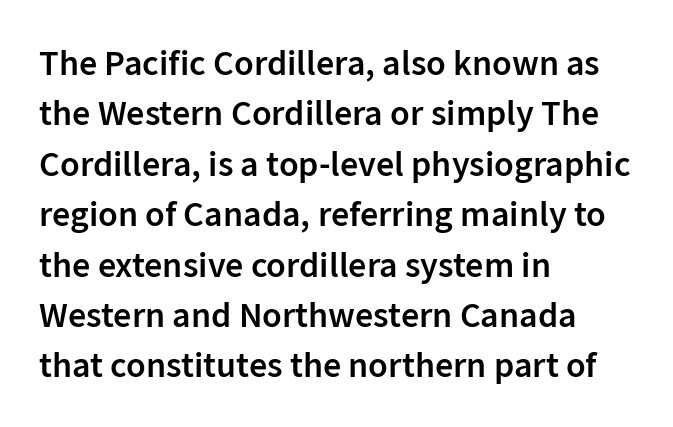
The image shows 36 px semibold sans-serif type, upright; set left-aligned, normal line spacing (1.4x), normal letter spacing, not underlined; low stroke contrast and a medium x-height.
